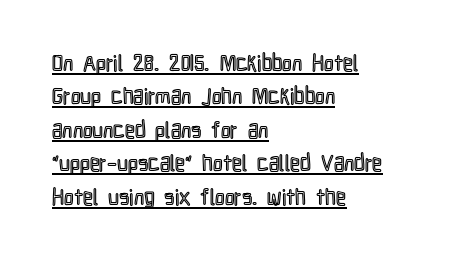
Q: Is the text italic (slanted)? A: No, it is upright.
Q: Is the text underlined? A: Yes.
Q: How is the paragraph aligned? A: Left-aligned.
Q: Is the spacing between letters normal or unusually wide? A: Normal.
Q: Is the spacing between lines tight, normal or loose? A: Normal.
